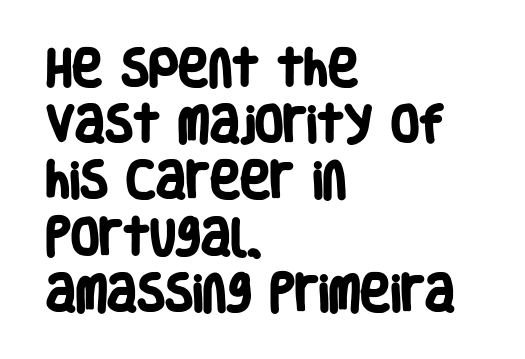
Q: Is the text bold? A: Yes.
Q: Is the typeface a serif or a sans-serif typeface? A: Sans-serif.
Q: Is the text underlined? A: No.
Q: How is the paragraph aligned? A: Left-aligned.
Q: Is the spacing between letters normal or unusually wide? A: Normal.
Q: Is the spacing between lines tight, normal or loose? A: Normal.
Q: Width (condensed, normal, or wide)? A: Condensed.
Q: Stroke contrast? A: Low.
Q: x-height? A: Large.
Q: Monospaced? A: No.
